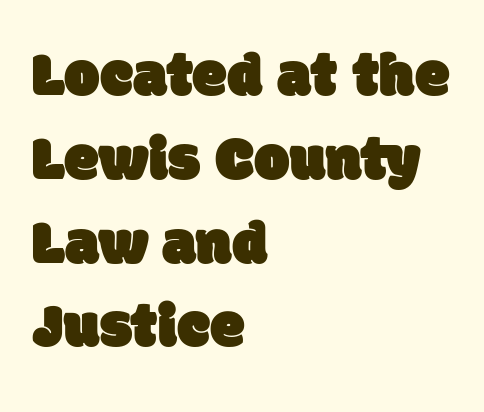
Q: Is the typeface a serif or a sans-serif typeface? A: Sans-serif.
Q: Is the text underlined? A: No.
Q: How is the paragraph aligned? A: Left-aligned.
Q: Is the spacing between letters normal or unusually wide? A: Normal.
Q: Is the spacing between lines tight, normal or loose? A: Normal.
Q: Width (condensed, normal, or wide)? A: Normal.
Q: Stroke contrast? A: Low.
Q: x-height? A: Large.
Q: Monospaced? A: No.
